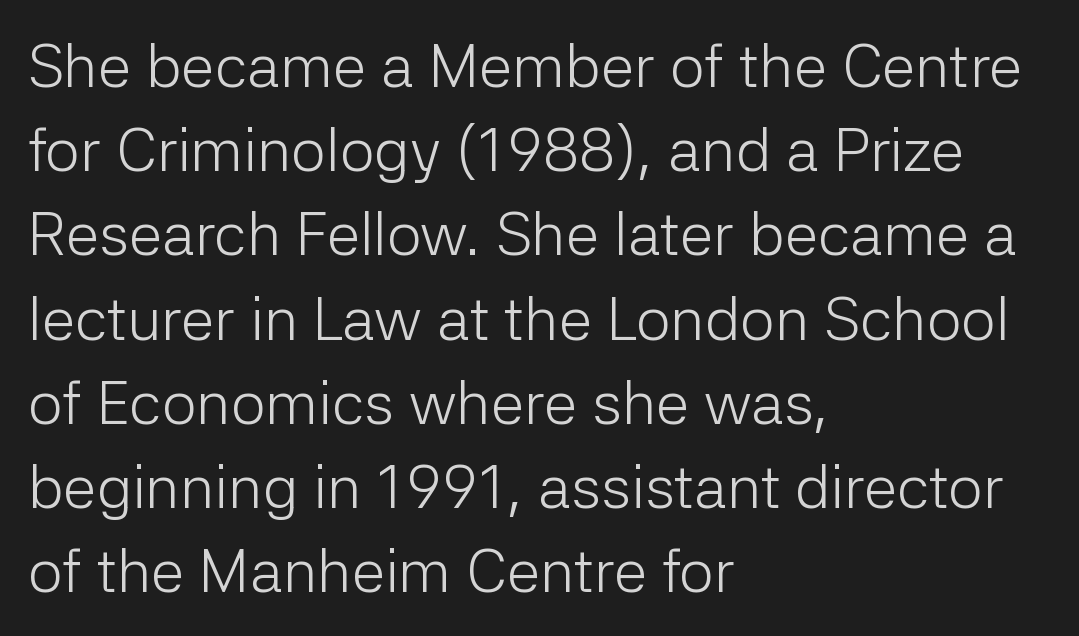
The image shows 61 px light sans-serif type, upright; set left-aligned, normal line spacing (1.38x), normal letter spacing, not underlined; low stroke contrast and a medium x-height.
